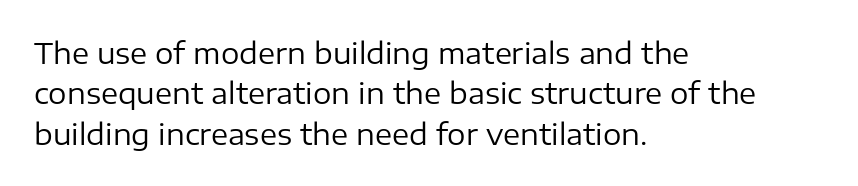
The type is set solid horizontally, with unmodified tracking. The axis of the letterforms is exactly vertical. The letters advance in unequal steps, a hallmark of proportional type. Stroke thickness stays within the range of a standard reading face or lighter. Quick note: interline space is typical.
